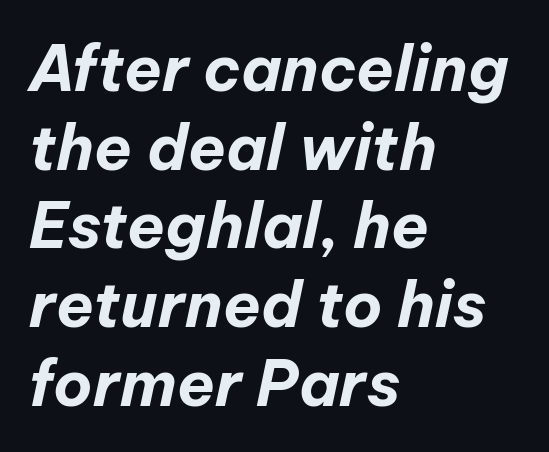
Q: Is the text bold? A: Yes.
Q: Is the text italic (slanted)? A: Yes, it leans right by about 12 degrees.
Q: Is the text underlined? A: No.
Q: How is the paragraph aligned? A: Left-aligned.
Q: Is the spacing between letters normal or unusually wide? A: Normal.
Q: Is the spacing between lines tight, normal or loose? A: Normal.
Q: Width (condensed, normal, or wide)? A: Normal.
Q: Stroke contrast? A: Low.
Q: x-height? A: Medium.
Q: Monospaced? A: No.
